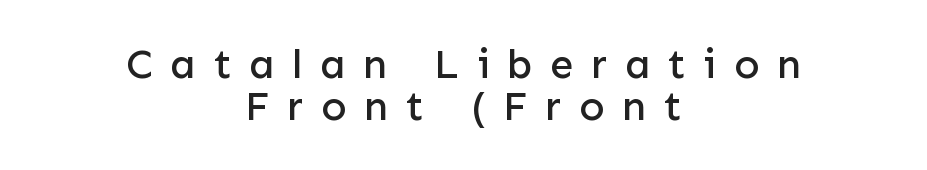
{"serif": "no", "italic": "no", "width": "normal", "stroke_contrast": "low", "x_height": "medium", "monospaced": "no", "underline": "no", "align": "center", "line_spacing": "tight", "line_spacing_ratio": 1.0, "letter_spacing": "wide", "letter_spacing_em": 0.41, "glyph_px": 42}
